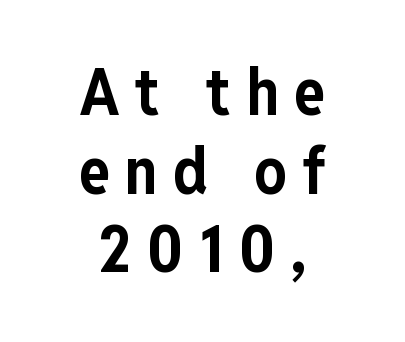
Q: Is the text bold? A: Yes.
Q: Is the text italic (slanted)? A: No, it is upright.
Q: Is the typeface a serif or a sans-serif typeface? A: Sans-serif.
Q: Is the text underlined? A: No.
Q: How is the paragraph aligned? A: Centered.
Q: Is the spacing between letters normal or unusually wide? A: Unusually wide.
Q: Width (condensed, normal, or wide)? A: Condensed.
Q: Stroke contrast? A: Low.
Q: x-height? A: Medium.
Q: Monospaced? A: No.
